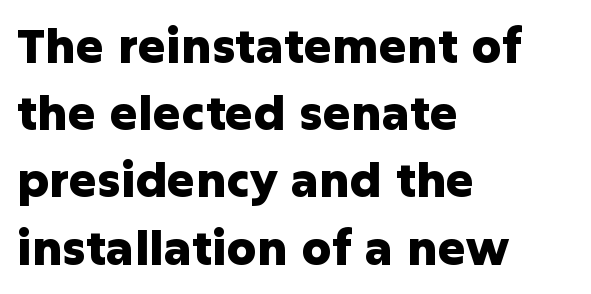
Do the characters align in a grid? No, the font is proportional. Regarding leading, the lines here are spaced in the standard way. Italic: no, the glyphs are upright roman. Only glyphs here, with clear space below each row.
